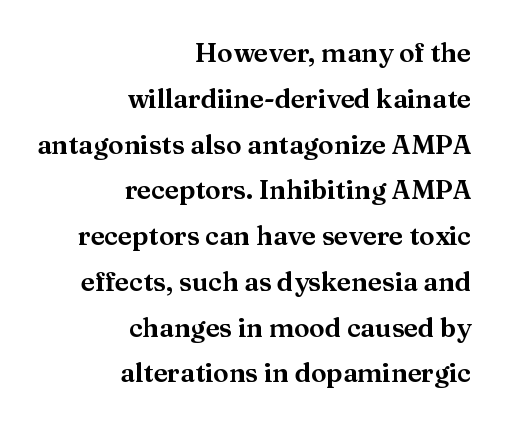
The image shows 26 px text type, upright; set right-aligned, line spacing 1.76x, normal letter spacing, not underlined.
